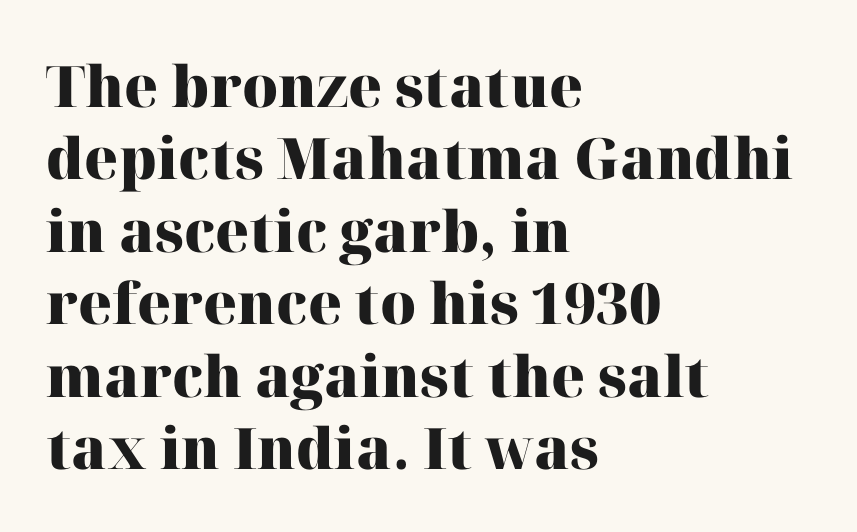
{"serif": "yes", "italic": "no", "bold": "yes", "weight": "heavy", "width": "normal", "stroke_contrast": "high", "x_height": "medium", "monospaced": "no", "underline": "no", "align": "left", "line_spacing": "normal", "line_spacing_ratio": 1.27, "letter_spacing": "normal", "letter_spacing_em": 0.0, "glyph_px": 57}
